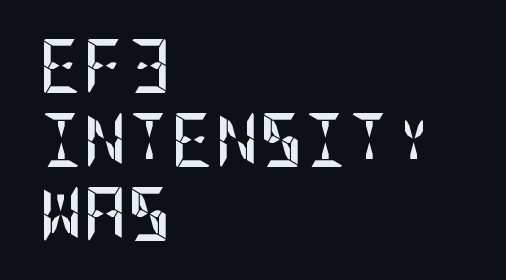
{"serif": "no", "italic": "no", "bold": "yes", "weight": "semibold", "width": "condensed", "stroke_contrast": "low", "x_height": "large", "underline": "no", "align": "left", "line_spacing": "normal", "line_spacing_ratio": 1.37, "letter_spacing": "normal", "letter_spacing_em": 0.0, "glyph_px": 54}
